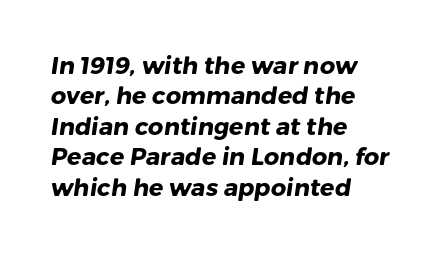
Each new line begins a customary step beneath the previous one. Descenders are the only things crossing below the line. Summary of weight: heavy, a full bold. Line starts are locked; line ends wander. The line texture is even and compact thanks to regular tracking.
